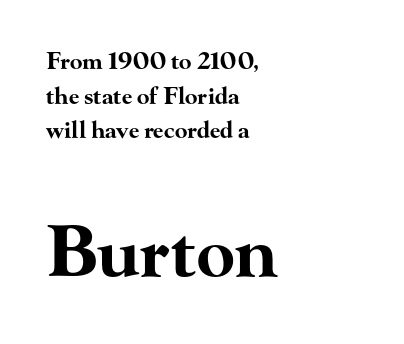
Q: Is the text bold? A: Yes.
Q: Is the text italic (slanted)? A: No, it is upright.
Q: Is the typeface a serif or a sans-serif typeface? A: Serif.
Q: Is the text underlined? A: No.
Q: How is the paragraph aligned? A: Left-aligned.
Q: Is the spacing between letters normal or unusually wide? A: Normal.
Q: Is the spacing between lines tight, normal or loose? A: Normal.
Q: Which block of text is set in a larger size, the first (top) or the second (bottom)? A: The second (bottom) one.
Q: Width (condensed, normal, or wide)? A: Wide.
Q: Stroke contrast? A: High.
Q: x-height? A: Small.
Q: Monospaced? A: No.
